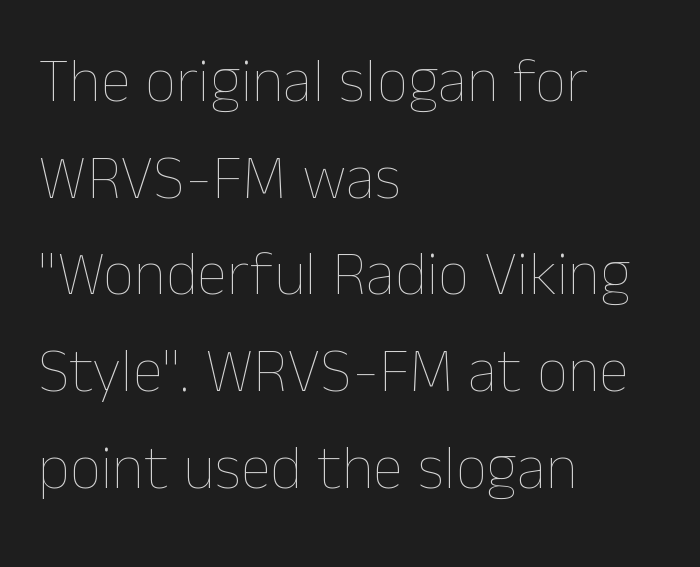
Each new line begins a customary step beneath the previous one. Unmarked baselines from the first word to the last. A light-to-regular cut is what we see here. Students, note that the glyphs here touch the page at normal intervals. Each letter keeps its own natural width here, so spacing adapts to shape.
